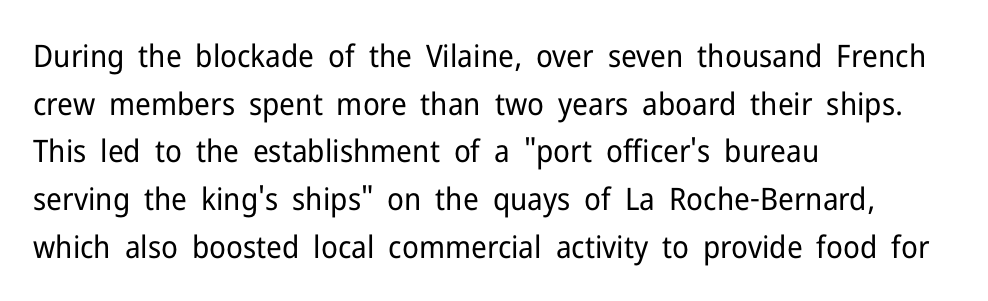
The image shows 31 px regular-weight sans-serif type, upright; set left-aligned, normal line spacing (1.54x), normal letter spacing, not underlined; low stroke contrast and a medium x-height.
